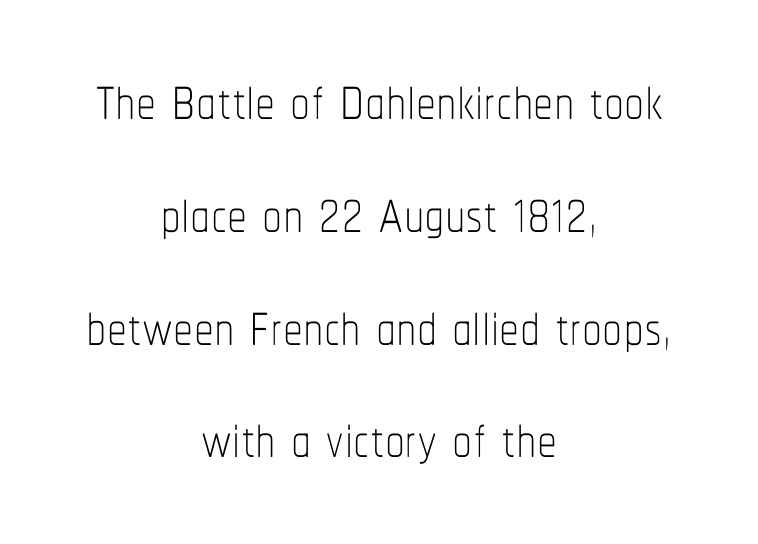
Q: Is the text bold? A: No.
Q: Is the text italic (slanted)? A: No, it is upright.
Q: Is the text underlined? A: No.
Q: How is the paragraph aligned? A: Centered.
Q: Is the spacing between letters normal or unusually wide? A: Normal.
Q: Is the spacing between lines tight, normal or loose? A: Normal.
Q: Width (condensed, normal, or wide)? A: Condensed.
Q: Stroke contrast? A: Low.
Q: x-height? A: Medium.
Q: Monospaced? A: No.
